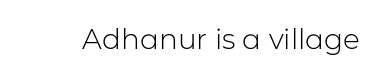
The letters stand straight up with perfectly vertical stems. Decoration check: the copy has no underline. Weight: not bold — regular or lighter. Letter spacing: default.
